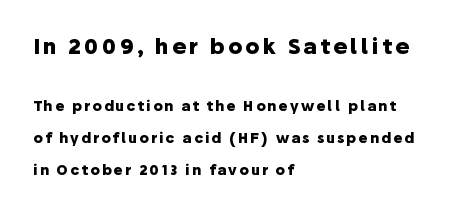
Q: Is the text bold? A: Yes.
Q: Is the text italic (slanted)? A: No, it is upright.
Q: Is the text underlined? A: No.
Q: How is the paragraph aligned? A: Left-aligned.
Q: Is the spacing between lines tight, normal or loose? A: Loose.
Q: Which block of text is set in a larger size, the first (top) or the second (bottom)? A: The first (top) one.
